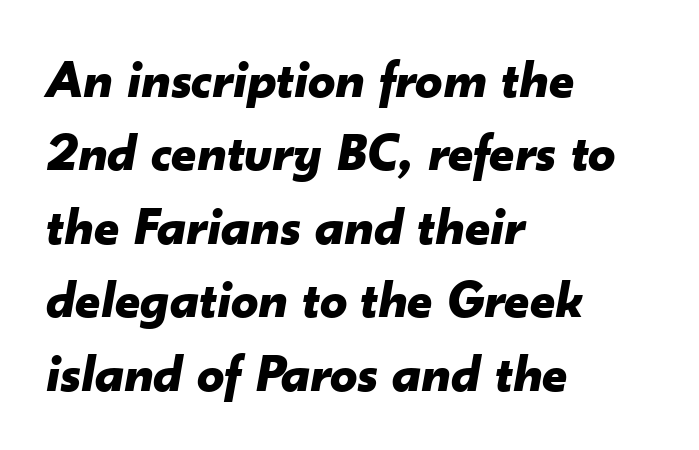
Q: Is the text bold? A: Yes.
Q: Is the text italic (slanted)? A: Yes, it leans right by about 10 degrees.
Q: Is the text underlined? A: No.
Q: How is the paragraph aligned? A: Left-aligned.
Q: Is the spacing between letters normal or unusually wide? A: Normal.
Q: Is the spacing between lines tight, normal or loose? A: Normal.
Q: Width (condensed, normal, or wide)? A: Normal.
Q: Stroke contrast? A: Low.
Q: x-height? A: Small.
Q: Monospaced? A: No.
